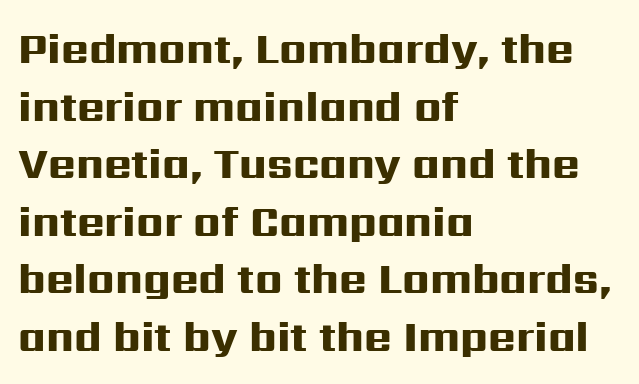
{"serif": "no", "italic": "no", "bold": "yes", "weight": "heavy", "width": "wide", "stroke_contrast": "high", "x_height": "medium", "monospaced": "no", "underline": "no", "align": "left", "line_spacing": "normal", "line_spacing_ratio": 1.37, "letter_spacing": "normal", "letter_spacing_em": 0.0, "glyph_px": 42}
